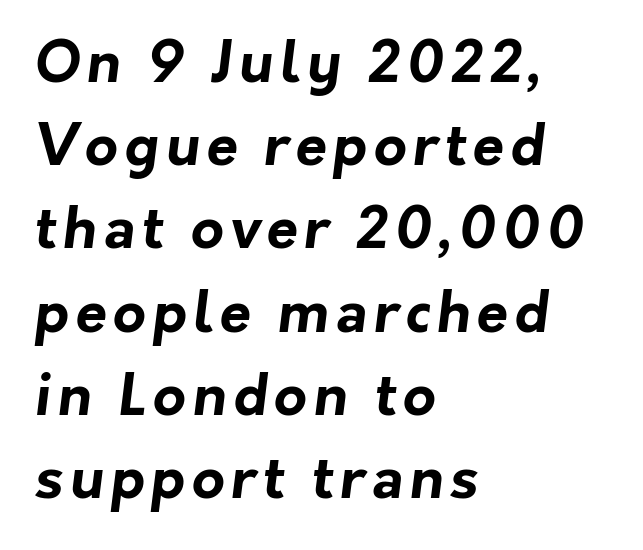
The image shows 57 px bold sans-serif type; set left-aligned, normal line spacing (1.46x), not underlined; low stroke contrast and a medium x-height.
